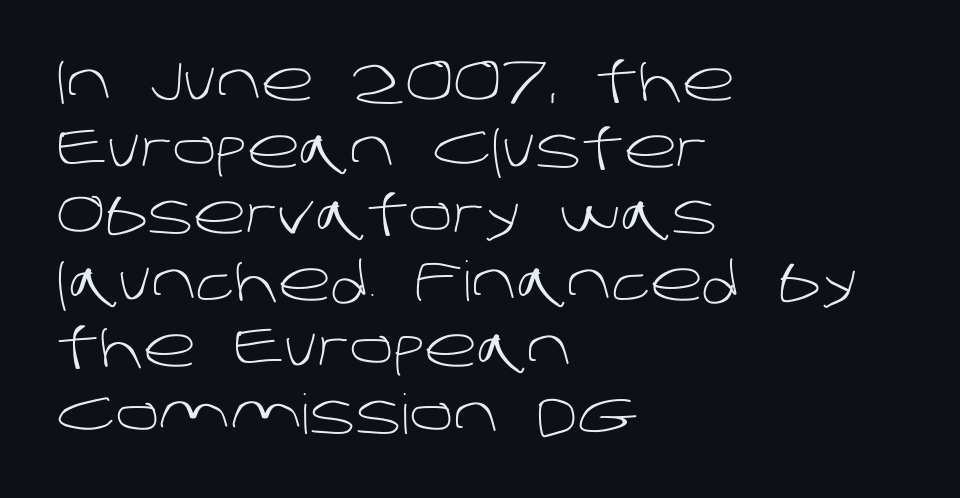
Anything drawn beneath the words? Only blank space. The face used here is a sans, in the tradition of grotesques and geometrics. You could not count columns in this text — the font is proportionally spaced. Compared with a centered layout, this one pins lines to the left instead. These glyphs show unthickened strokes, regular width or finer. How are the letters spaced? Ordinarily, with no added tracking.
